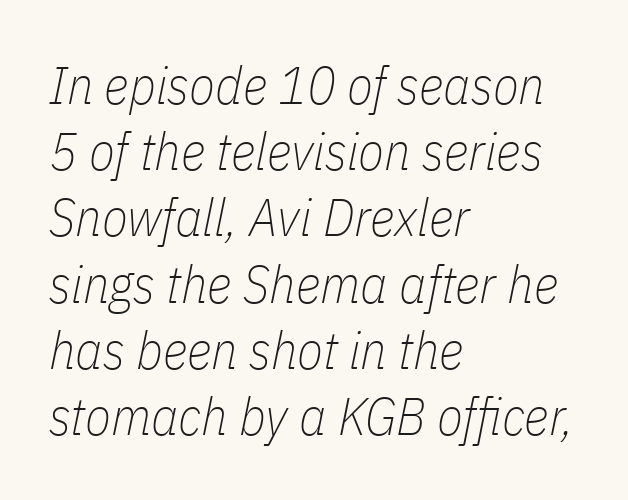
The space beneath each line is pristine and unruled. These lines are set flush left with a ragged right edge. Unbolded letterforms with no extra heft. Do the characters align in a grid? No, the font is proportional. The passage shown has conventional tracking throughout. Observe the lean: these are italic letterforms.
